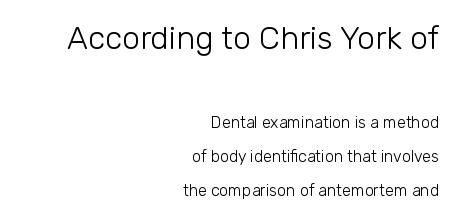
This sample has the flowing, uneven cadence of proportional lettering. Teacher's note: observe the even right margin — that is flush-right alignment. The leading is generous, giving the passage an open texture. These two chunks differ in scale, with the top chunk taking the larger measure. Tracking here is standard; glyphs follow each other at the usual distance. Stems and bowls with no extra thickness — not bold.
